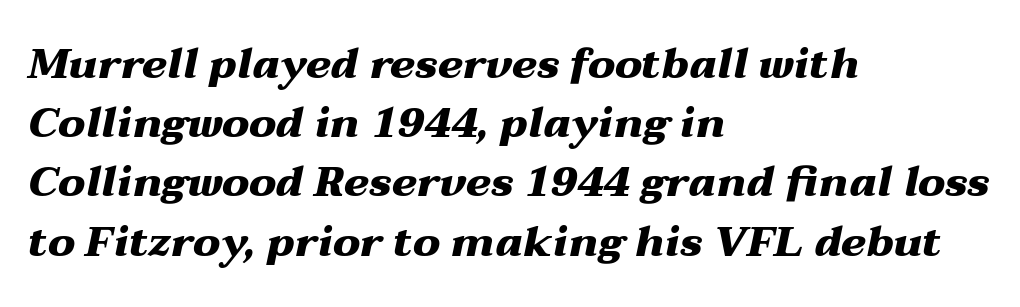
Q: Is the text bold? A: Yes.
Q: Is the text italic (slanted)? A: Yes, it leans right by about 12 degrees.
Q: Is the text underlined? A: No.
Q: How is the paragraph aligned? A: Left-aligned.
Q: Is the spacing between letters normal or unusually wide? A: Normal.
Q: Is the spacing between lines tight, normal or loose? A: Normal.
Q: Width (condensed, normal, or wide)? A: Wide.
Q: Stroke contrast? A: Medium.
Q: x-height? A: Medium.
Q: Monospaced? A: No.
